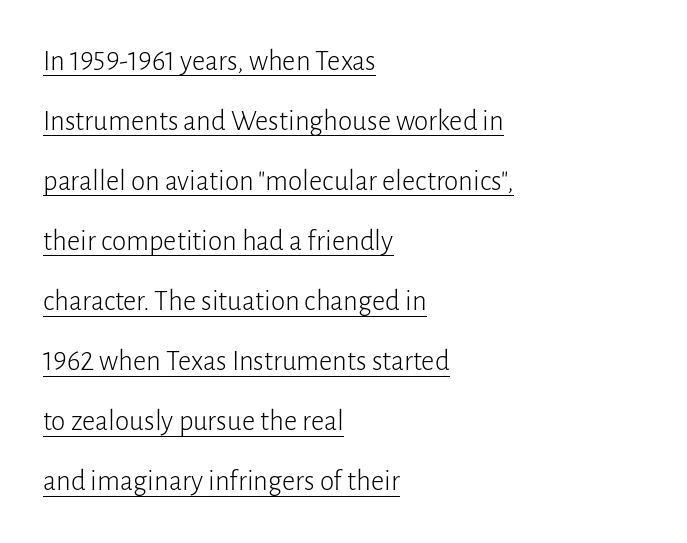
Q: Is the text bold? A: No.
Q: Is the text italic (slanted)? A: No, it is upright.
Q: Is the typeface a serif or a sans-serif typeface? A: Sans-serif.
Q: Is the text underlined? A: Yes.
Q: How is the paragraph aligned? A: Left-aligned.
Q: Is the spacing between letters normal or unusually wide? A: Normal.
Q: Is the spacing between lines tight, normal or loose? A: Loose.
Q: Width (condensed, normal, or wide)? A: Normal.
Q: Stroke contrast? A: Low.
Q: x-height? A: Medium.
Q: Monospaced? A: No.
